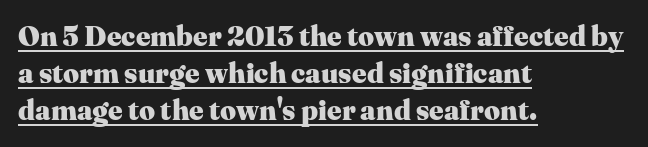
The image shows 28 px heavy serif type, upright; set left-aligned, normal line spacing (1.33x), normal letter spacing, underlined; medium stroke contrast and a medium x-height.
